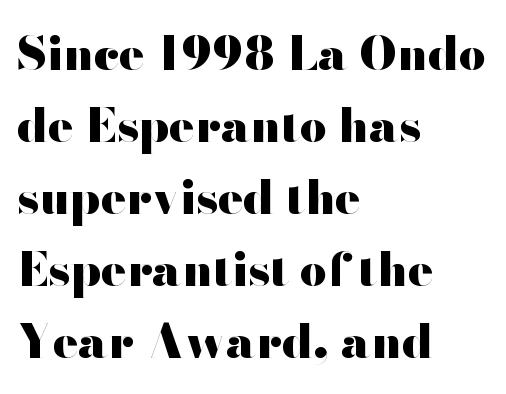
Q: Is the text bold? A: Yes.
Q: Is the text italic (slanted)? A: No, it is upright.
Q: Is the typeface a serif or a sans-serif typeface? A: Sans-serif.
Q: Is the text underlined? A: No.
Q: How is the paragraph aligned? A: Left-aligned.
Q: Is the spacing between letters normal or unusually wide? A: Normal.
Q: Is the spacing between lines tight, normal or loose? A: Normal.
Q: Width (condensed, normal, or wide)? A: Wide.
Q: Stroke contrast? A: High.
Q: x-height? A: Small.
Q: Monospaced? A: No.
